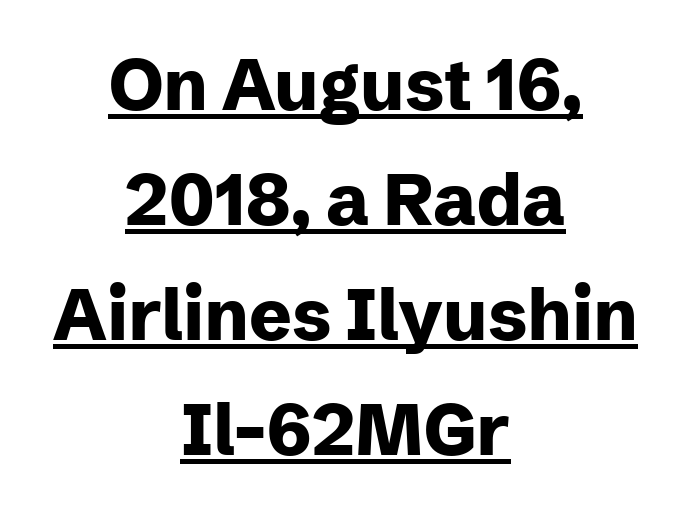
Q: Is the text bold? A: Yes.
Q: Is the text italic (slanted)? A: No, it is upright.
Q: Is the typeface a serif or a sans-serif typeface? A: Sans-serif.
Q: Is the text underlined? A: Yes.
Q: How is the paragraph aligned? A: Centered.
Q: Is the spacing between letters normal or unusually wide? A: Normal.
Q: Is the spacing between lines tight, normal or loose? A: Normal.
Q: Width (condensed, normal, or wide)? A: Normal.
Q: Stroke contrast? A: Low.
Q: x-height? A: Medium.
Q: Monospaced? A: No.
